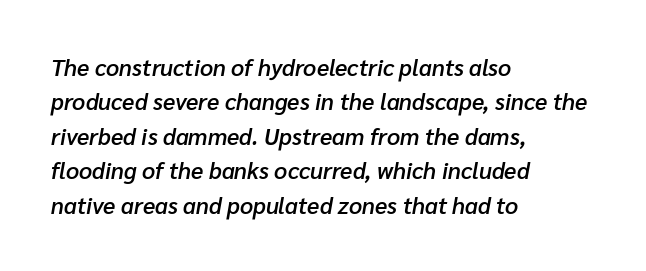
The image shows 23 px text type, italic (leaning right); set left-aligned, normal line spacing (1.5x), normal letter spacing, not underlined.
